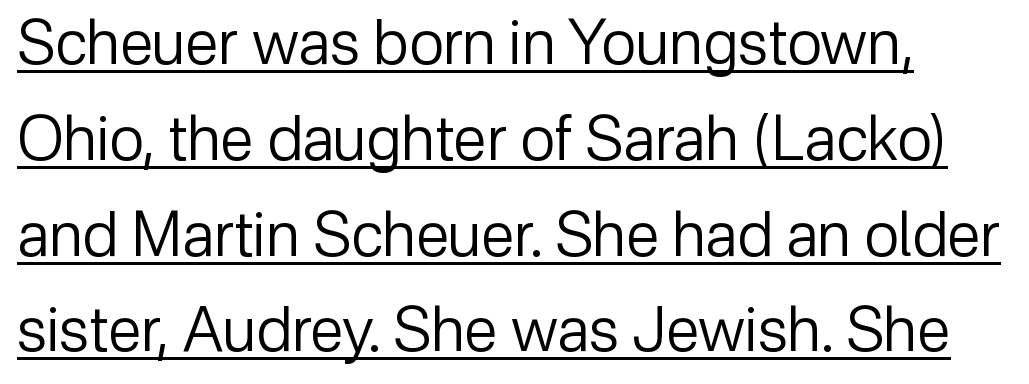
Q: Is the text bold? A: No.
Q: Is the text italic (slanted)? A: No, it is upright.
Q: Is the typeface a serif or a sans-serif typeface? A: Sans-serif.
Q: Is the text underlined? A: Yes.
Q: Is the spacing between letters normal or unusually wide? A: Normal.
Q: Is the spacing between lines tight, normal or loose? A: Normal.
Q: Width (condensed, normal, or wide)? A: Normal.
Q: Stroke contrast? A: Low.
Q: x-height? A: Medium.
Q: Monospaced? A: No.
